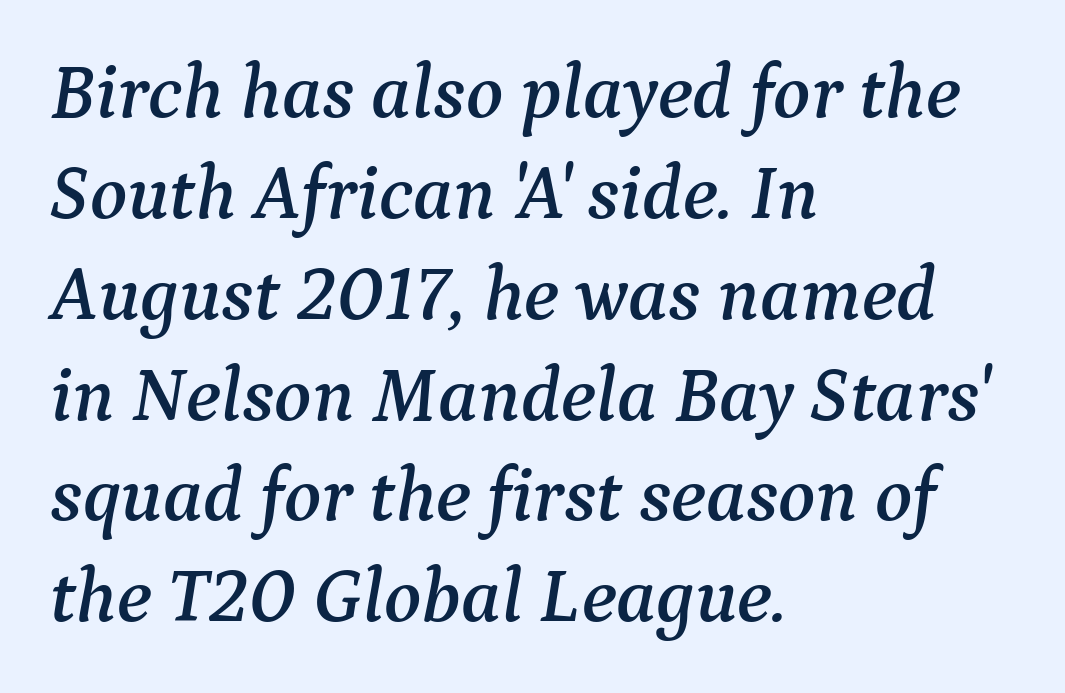
The image shows 77 px serif type, italic (leaning right); set left-aligned, normal line spacing (1.31x), normal letter spacing, not underlined; medium stroke contrast and a medium x-height.
